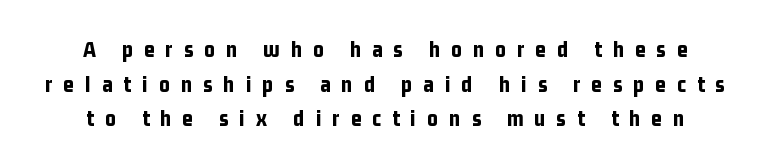
Q: Is the text bold? A: Yes.
Q: Is the text italic (slanted)? A: No, it is upright.
Q: Is the text underlined? A: No.
Q: Is the spacing between letters normal or unusually wide? A: Unusually wide.
Q: Is the spacing between lines tight, normal or loose? A: Normal.
